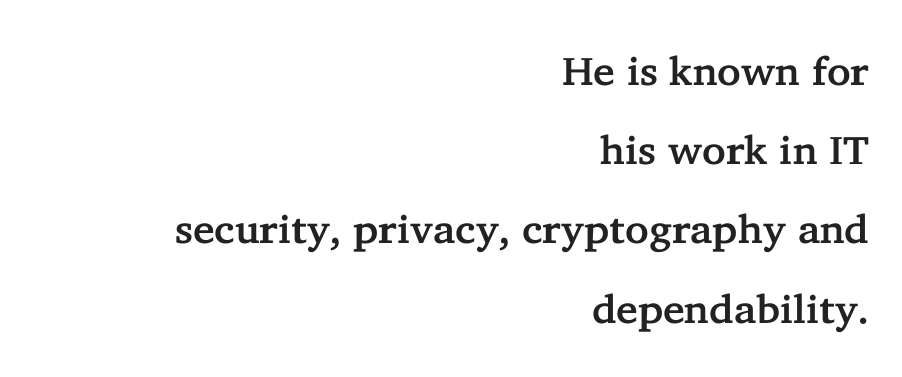
The lines in this sample share a right terminus and differ only in where they begin. Are there feet on the stems? There are — it's a serif. Summary of vertical rhythm: relaxed, with wide interline spacing. The face used here is rendered with its standard letterfit. Any mark beneath the type? The region is blank. Do the characters align in a grid? No, the font is proportional.
